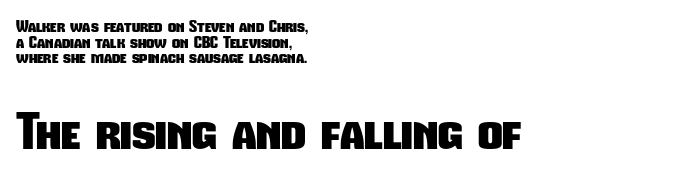
{"serif": "no", "bold": "yes", "weight": "heavy", "width": "condensed", "stroke_contrast": "low", "x_height": "medium", "monospaced": "no", "underline": "no", "align": "left", "line_spacing": "tight", "line_spacing_ratio": 0.97, "letter_spacing": "normal", "letter_spacing_em": 0.0, "larger_block": "second", "size_ratio": 3.0, "glyph_px": 48}
